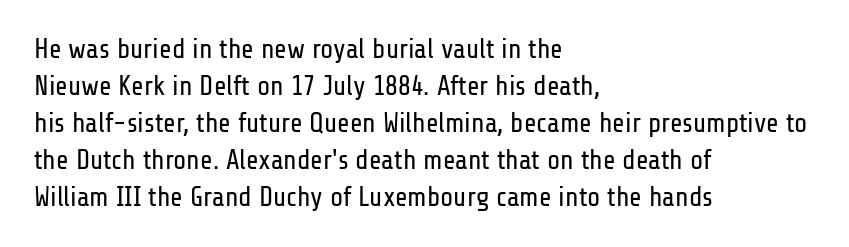
Reading down the block, your eye returns to a fixed left position each line. Tall strokes in this sample are plumb rather than angled. The rendering uses a moderate line-height, typical for paragraphs. This is not heavy type; no bold has been used. Any mark beneath the type? The region is blank. Each word holds together tightly as a unit, with standard inter-letter gaps.
